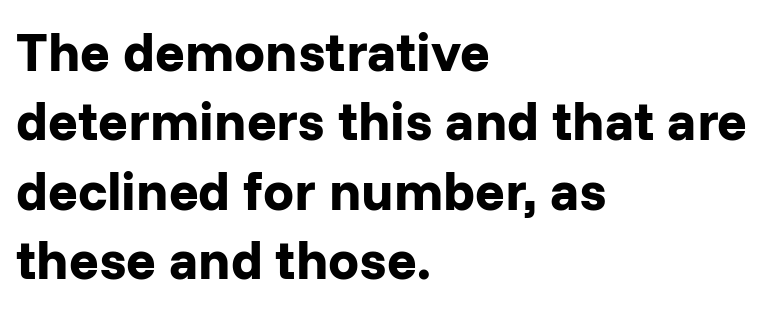
{"serif": "no", "italic": "no", "bold": "yes", "weight": "bold", "width": "normal", "stroke_contrast": "low", "x_height": "medium", "monospaced": "no", "underline": "no", "align": "left", "line_spacing": "normal", "line_spacing_ratio": 1.26, "letter_spacing": "normal", "letter_spacing_em": 0.0, "glyph_px": 55}
